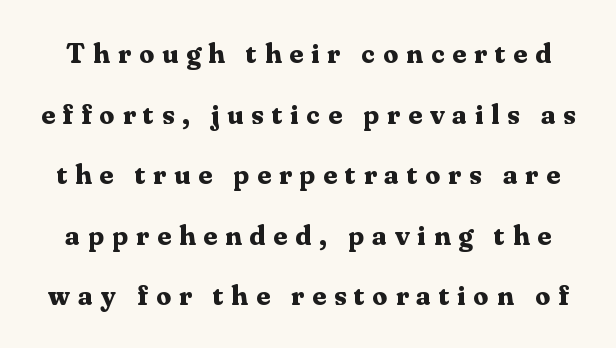
{"serif": "yes", "italic": "no", "bold": "yes", "weight": "bold", "width": "normal", "stroke_contrast": "medium", "x_height": "small", "monospaced": "no", "underline": "no", "line_spacing": "loose", "line_spacing_ratio": 2.09, "letter_spacing": "wide", "letter_spacing_em": 0.29, "glyph_px": 29}
